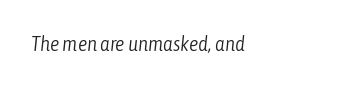
{"italic": "yes", "lean": "right", "slant_degrees": 6, "bold": "no", "underline": "no", "letter_spacing": "normal", "letter_spacing_em": 0.0, "glyph_px": 21}
